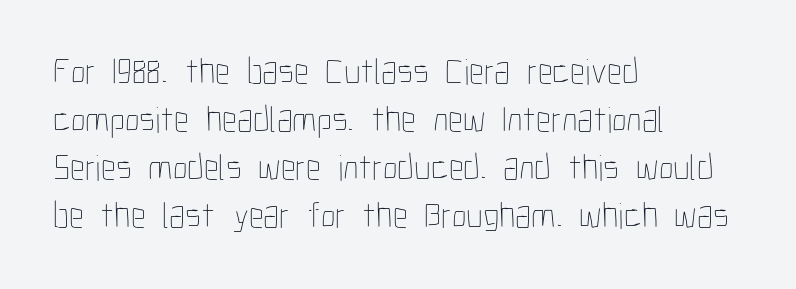
The image shows 37 px thin, condensed type, upright; set left-aligned, normal line spacing (1.3x), normal letter spacing, not underlined; low stroke contrast and a medium x-height.
